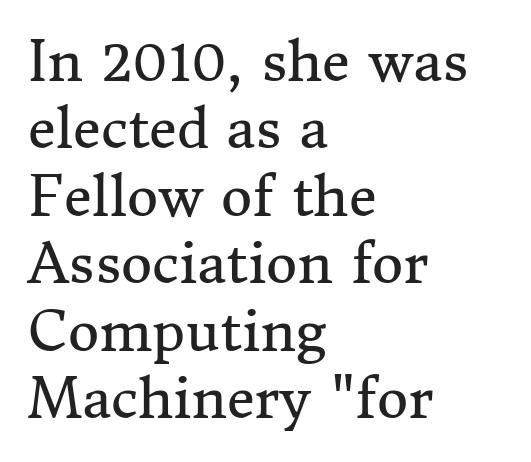
The image shows 54 px regular-weight serif type, upright; set left-aligned, normal line spacing (1.25x), normal letter spacing, not underlined; medium stroke contrast and a medium x-height.
